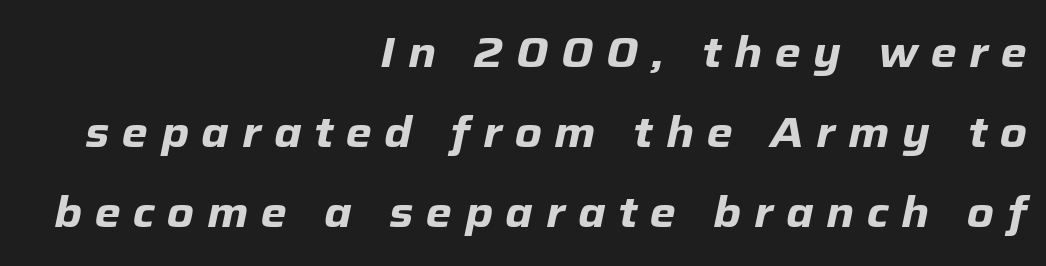
Q: Is the text bold? A: Yes.
Q: Is the text italic (slanted)? A: Yes, it leans right by about 12 degrees.
Q: Is the text underlined? A: No.
Q: How is the paragraph aligned? A: Right-aligned.
Q: Is the spacing between letters normal or unusually wide? A: Unusually wide.
Q: Is the spacing between lines tight, normal or loose? A: Loose.
Q: Width (condensed, normal, or wide)? A: Normal.
Q: Stroke contrast? A: Low.
Q: x-height? A: Medium.
Q: Monospaced? A: No.
